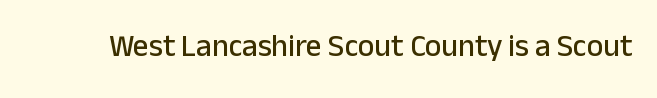
{"serif": "no", "italic": "no", "width": "normal", "stroke_contrast": "low", "x_height": "medium", "monospaced": "no", "underline": "no", "letter_spacing": "normal", "letter_spacing_em": 0.0, "glyph_px": 31}
